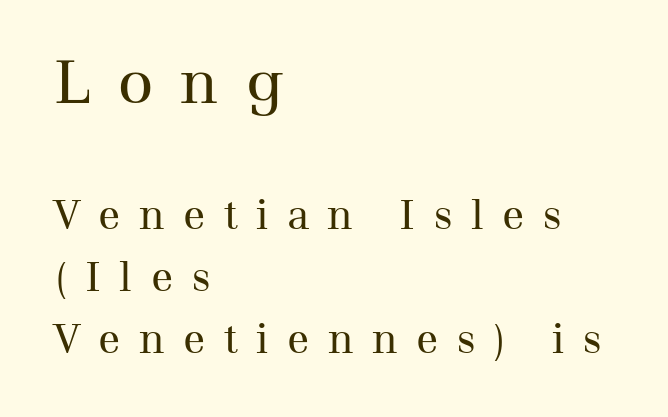
Rows of type keep a routine distance in the vertical direction. The glyphs in this specimen are seriffed. Left-aligned paragraph, ragged on the right. A student would notice the top passage is typeset larger than what follows. Stem width sits at or under what a default text font uses.
